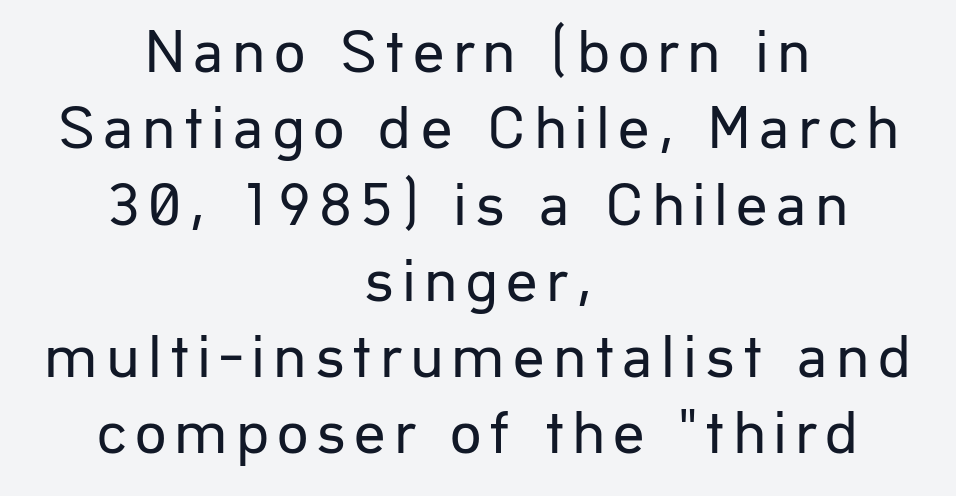
{"serif": "no", "italic": "no", "bold": "no", "weight": "regular", "width": "normal", "stroke_contrast": "low", "x_height": "medium", "monospaced": "no", "underline": "no", "align": "center", "line_spacing_ratio": 1.23, "glyph_px": 62}
